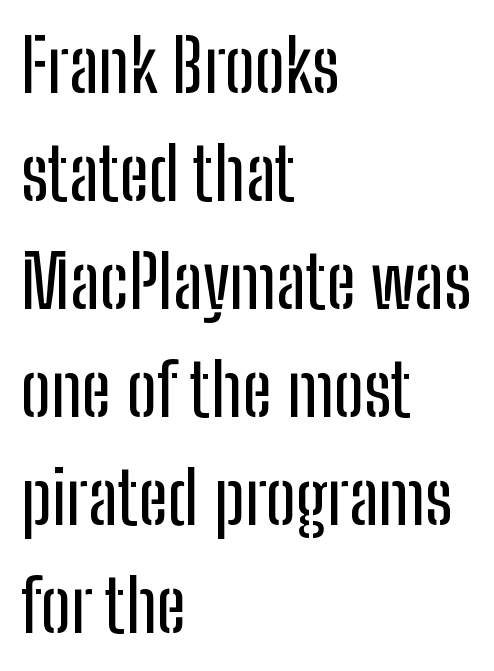
Q: Is the text italic (slanted)? A: No, it is upright.
Q: Is the typeface a serif or a sans-serif typeface? A: Sans-serif.
Q: Is the text underlined? A: No.
Q: How is the paragraph aligned? A: Left-aligned.
Q: Is the spacing between letters normal or unusually wide? A: Normal.
Q: Is the spacing between lines tight, normal or loose? A: Normal.
Q: Width (condensed, normal, or wide)? A: Condensed.
Q: Stroke contrast? A: Low.
Q: x-height? A: Medium.
Q: Monospaced? A: No.
